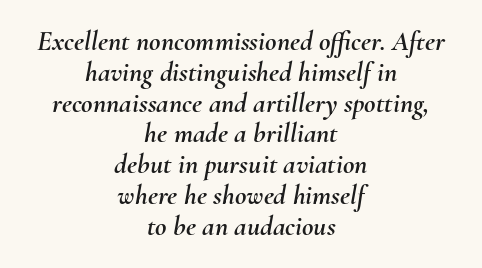
Does extra space separate the letters? No, they use regular spacing. The face used here is proportionally spaced, like ordinary book or web type. You can tell it's italic because the verticals aren't actually vertical. The words here are not underlined. Where is the straight margin? There isn't one; the lines are centered.
